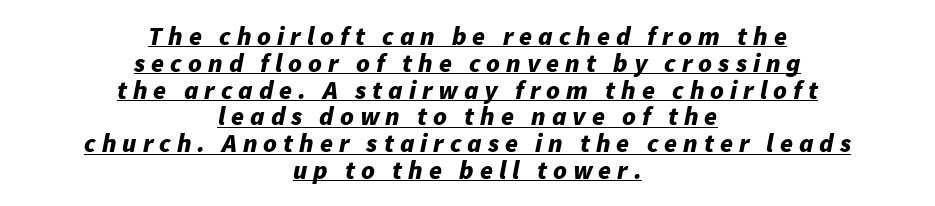
The image shows 26 px bold type, italic (leaning right); set centered, tight line spacing (1.03x), unusually wide letter spacing (+0.23 em), underlined.
